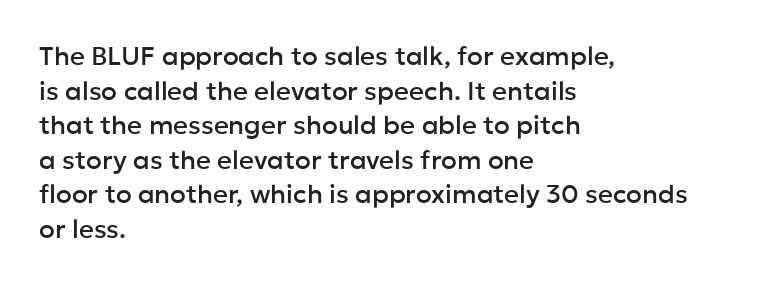
{"italic": "no", "underline": "no", "align": "left", "line_spacing": "normal", "line_spacing_ratio": 1.33, "letter_spacing": "normal", "letter_spacing_em": 0.0, "glyph_px": 26}
